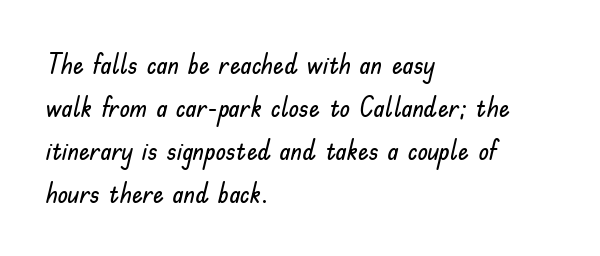
{"underline": "no", "align": "left", "line_spacing": "normal", "line_spacing_ratio": 1.59, "letter_spacing": "normal", "letter_spacing_em": 0.0, "glyph_px": 27}
